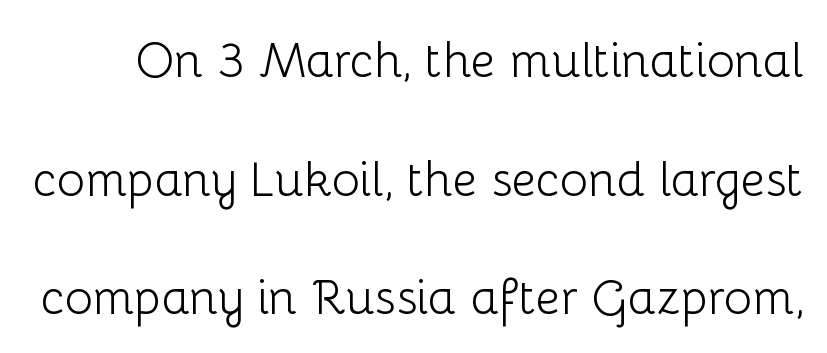
Q: Is the text bold? A: No.
Q: Is the text italic (slanted)? A: No, it is upright.
Q: Is the typeface a serif or a sans-serif typeface? A: Sans-serif.
Q: Is the text underlined? A: No.
Q: Is the spacing between letters normal or unusually wide? A: Normal.
Q: Is the spacing between lines tight, normal or loose? A: Loose.
Q: Width (condensed, normal, or wide)? A: Normal.
Q: Stroke contrast? A: Low.
Q: x-height? A: Medium.
Q: Monospaced? A: No.
